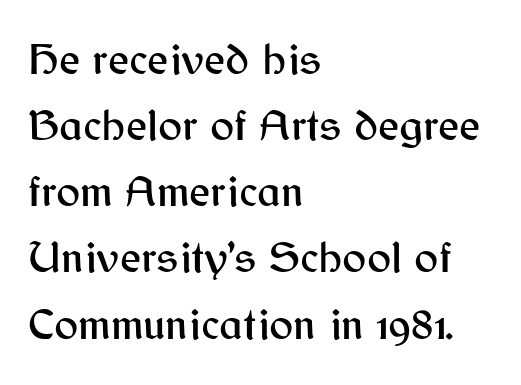
Q: Is the text italic (slanted)? A: No, it is upright.
Q: Is the typeface a serif or a sans-serif typeface? A: Sans-serif.
Q: Is the text underlined? A: No.
Q: How is the paragraph aligned? A: Left-aligned.
Q: Is the spacing between letters normal or unusually wide? A: Normal.
Q: Is the spacing between lines tight, normal or loose? A: Normal.
Q: Width (condensed, normal, or wide)? A: Normal.
Q: Stroke contrast? A: Medium.
Q: x-height? A: Medium.
Q: Monospaced? A: No.
